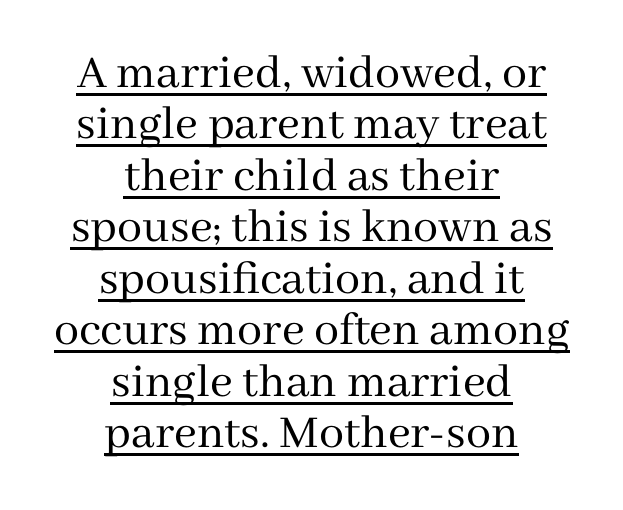
{"serif": "yes", "italic": "no", "bold": "no", "weight": "regular", "width": "normal", "stroke_contrast": "medium", "x_height": "medium", "monospaced": "no", "underline": "yes", "align": "center", "line_spacing": "tight", "line_spacing_ratio": 1.03, "letter_spacing": "normal", "letter_spacing_em": 0.0, "glyph_px": 50}
